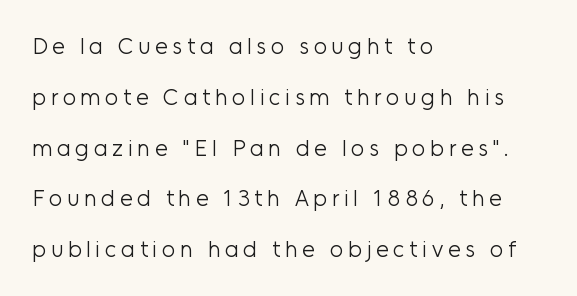
This is roman type, the default non-slanted kind. Does the copy run flush right? No — it runs flush left. Weight: in the light-to-regular range. The passage shown has open, widely tracked lettering throughout. Anything drawn beneath the words? Only blank space. Regarding leading, the lines here are spaced well apart.
